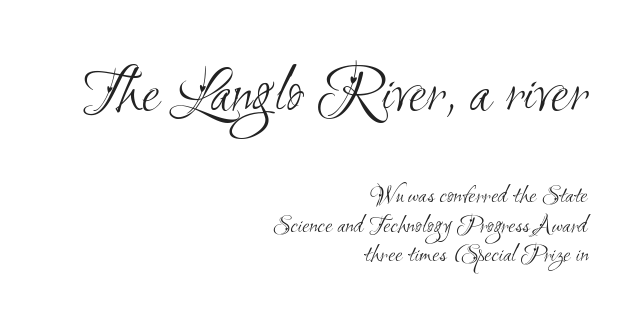
No feet cap the strokes, marking this as sans-serif type. The passage shown begins with its larger block and ends with its smaller one. This sample uses plain, unmodified letter spacing. Short and long lines alike share a common ending point at right. The zone under the glyphs is completely vacant. Stroke mass is kept to a normal reading level or below.
